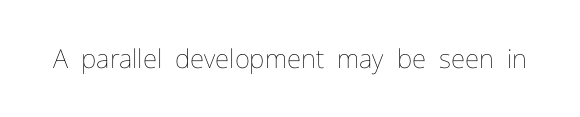
The image shows 26 px text type, upright; set normal letter spacing, not underlined.
